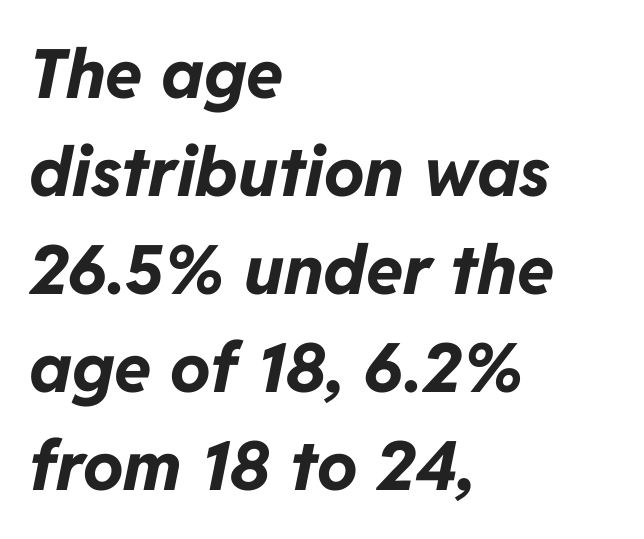
{"italic": "yes", "lean": "right", "slant_degrees": 11, "bold": "yes", "weight": "bold", "width": "normal", "stroke_contrast": "low", "x_height": "medium", "monospaced": "no", "underline": "no", "align": "left", "line_spacing": "normal", "line_spacing_ratio": 1.44, "letter_spacing": "normal", "letter_spacing_em": 0.0, "glyph_px": 68}
